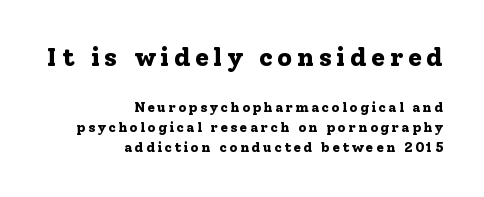
Clear beneath every line of the passage. Reading top to bottom, the characters get smaller at the block break. Is there any slant? The stems are plumb. Summary of vertical rhythm: regular, with standard interline spacing. What weight is shown? A full bold with thick strokes.
